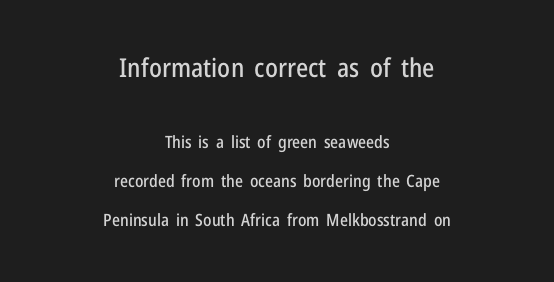
The image shows 26 px text type, upright; set centered, loose line spacing (2.29x), normal letter spacing, not underlined; the first (top) block is 1.53x larger.
